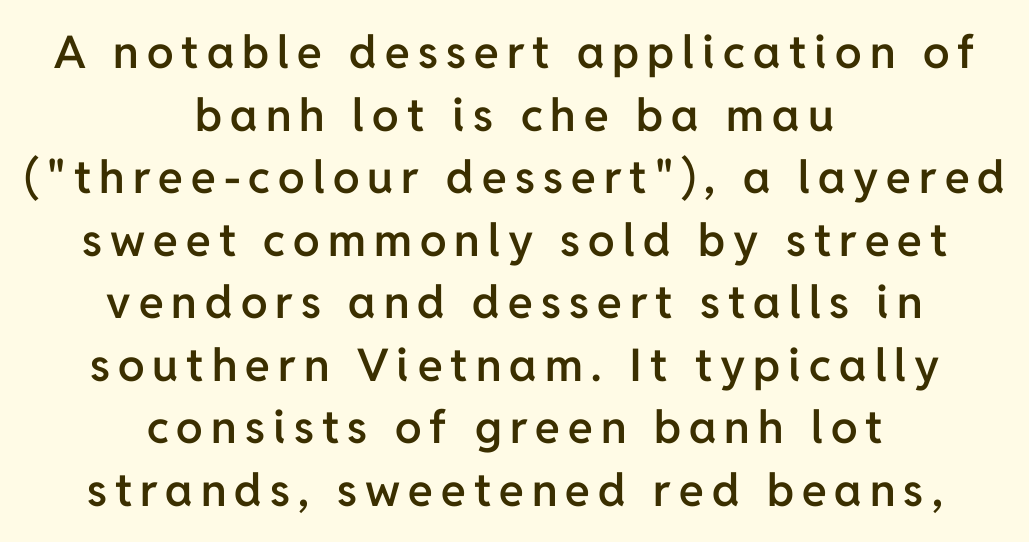
The image shows 45 px semibold sans-serif type, upright; set centered, normal line spacing (1.39x), not underlined; low stroke contrast and a medium x-height.
